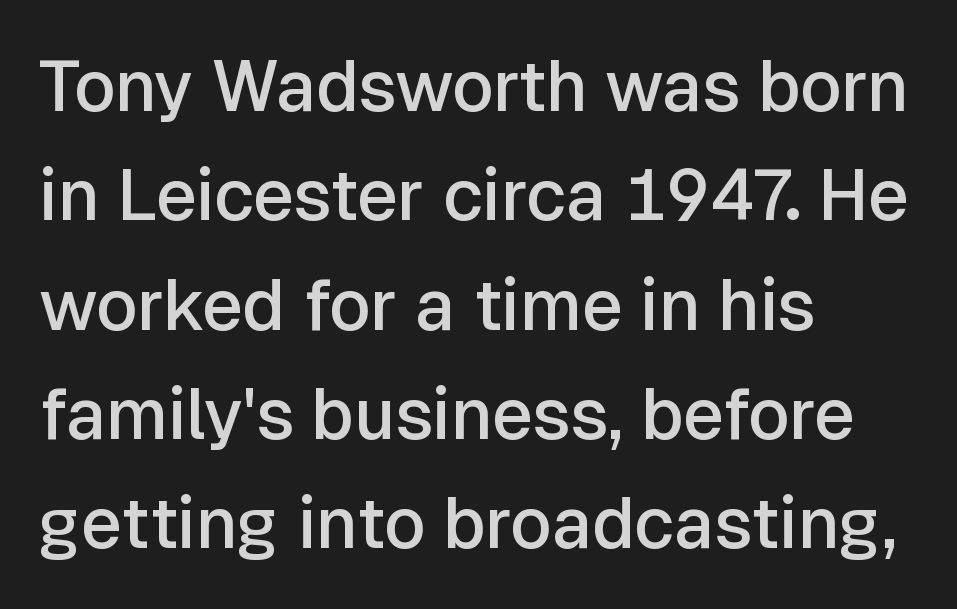
{"serif": "no", "italic": "no", "bold": "semi", "weight": "semibold", "width": "normal", "stroke_contrast": "low", "x_height": "medium", "monospaced": "no", "underline": "no", "align": "left", "line_spacing": "normal", "line_spacing_ratio": 1.54, "letter_spacing": "normal", "letter_spacing_em": 0.0, "glyph_px": 71}
